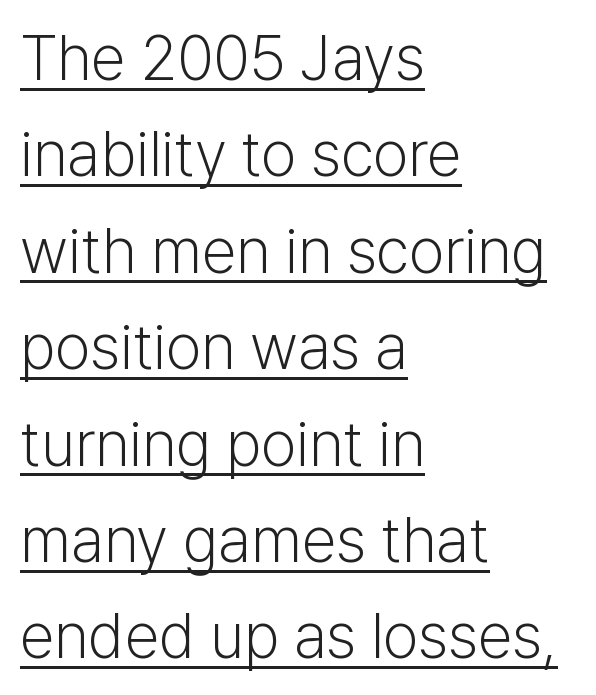
The image shows 63 px light sans-serif type, upright; set left-aligned, normal line spacing (1.53x), normal letter spacing, underlined; low stroke contrast and a medium x-height.
